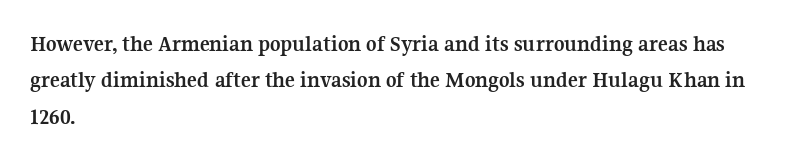
{"italic": "no", "bold": "yes", "underline": "no", "align": "left", "line_spacing": "normal", "line_spacing_ratio": 1.58, "letter_spacing": "normal", "letter_spacing_em": 0.0, "glyph_px": 23}
